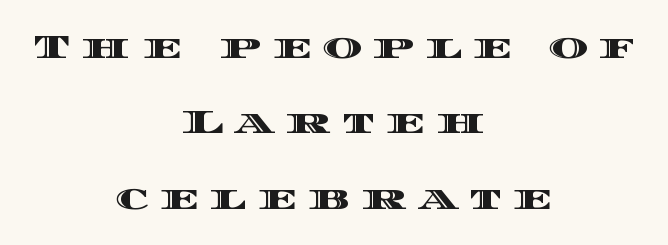
{"italic": "no", "width": "wide", "x_height": "large", "monospaced": "no", "underline": "no", "align": "center", "line_spacing": "loose", "line_spacing_ratio": 2.22, "letter_spacing": "wide", "letter_spacing_em": 0.31, "glyph_px": 34}
